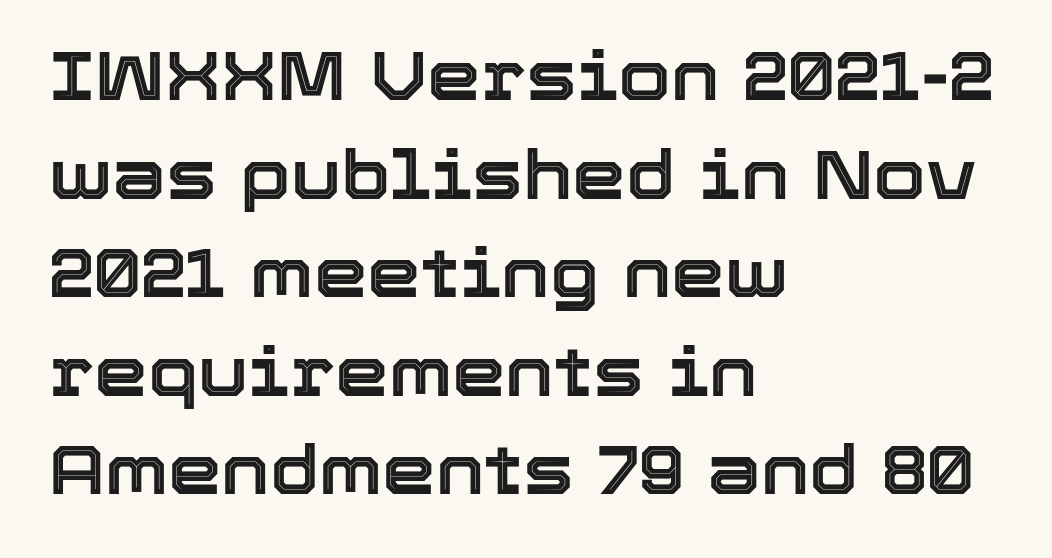
Do the characters align in a grid? No, the font is proportional. Does extra space separate the letters? No, they use regular spacing. Short and long lines alike share a common starting point at left. This sample uses an upright cut, with every glyph sitting square on the baseline.
